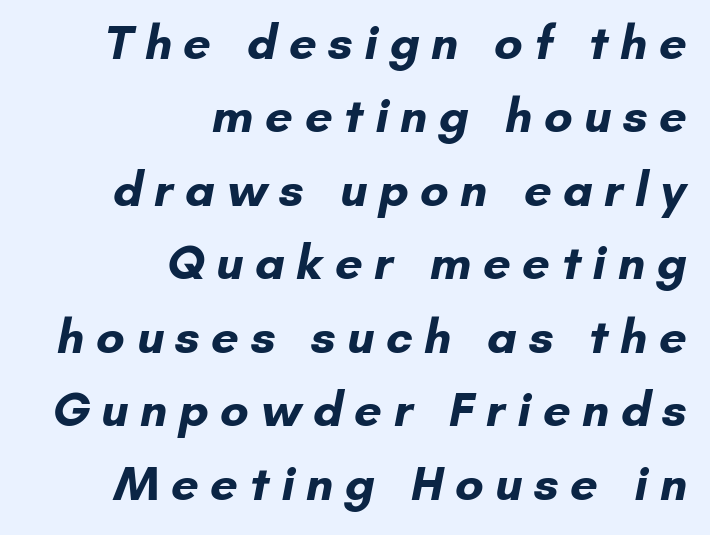
{"serif": "no", "bold": "yes", "weight": "bold", "width": "normal", "stroke_contrast": "low", "x_height": "small", "monospaced": "no", "underline": "no", "align": "right", "line_spacing": "normal", "line_spacing_ratio": 1.5, "letter_spacing": "wide", "letter_spacing_em": 0.23, "glyph_px": 49}
